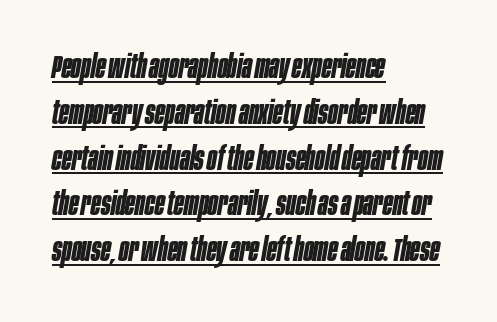
Q: Is the text bold? A: Yes.
Q: Is the text italic (slanted)? A: Yes, it leans right by about 10 degrees.
Q: Is the text underlined? A: Yes.
Q: How is the paragraph aligned? A: Left-aligned.
Q: Is the spacing between letters normal or unusually wide? A: Normal.
Q: Is the spacing between lines tight, normal or loose? A: Normal.
Q: Width (condensed, normal, or wide)? A: Condensed.
Q: Stroke contrast? A: Low.
Q: x-height? A: Large.
Q: Monospaced? A: No.
